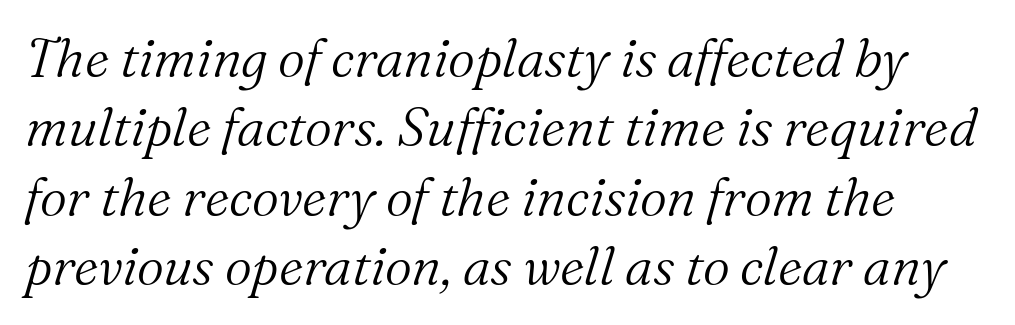
The image shows 53 px light serif type, italic (leaning right); set normal line spacing (1.31x), normal letter spacing, not underlined; medium stroke contrast and a medium x-height.
